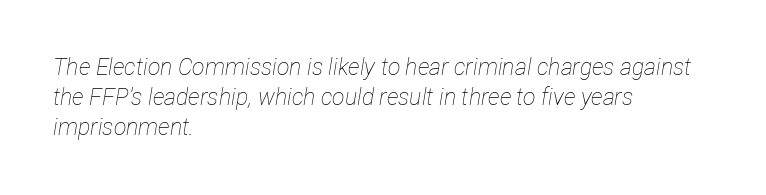
{"italic": "yes", "lean": "right", "slant_degrees": 12, "bold": "no", "underline": "no", "align": "left", "line_spacing": "normal", "line_spacing_ratio": 1.31, "letter_spacing": "normal", "letter_spacing_em": 0.0, "glyph_px": 23}
